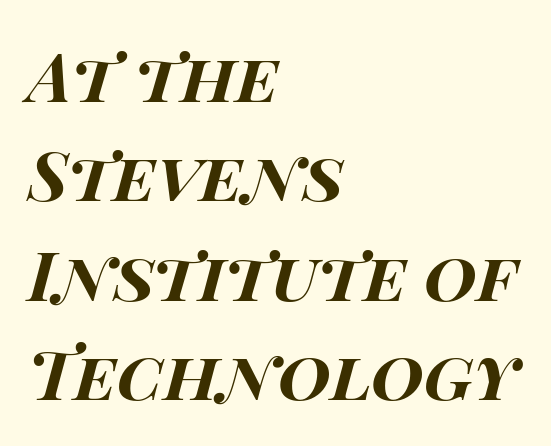
Leftover space on each line is placed entirely after the last word. No word sits above an underline. The strokes are fattened all the way to bold. This sample uses plain, unmodified letter spacing. Quick note: italic. This block has exactly the height ordinary leading produces.
